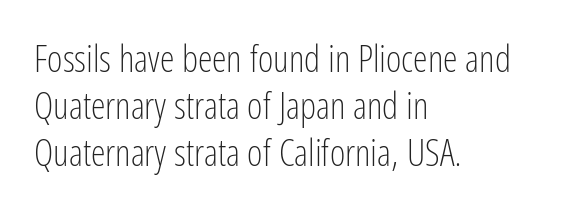
Q: Is the text bold? A: No.
Q: Is the text italic (slanted)? A: No, it is upright.
Q: Is the typeface a serif or a sans-serif typeface? A: Sans-serif.
Q: Is the text underlined? A: No.
Q: How is the paragraph aligned? A: Left-aligned.
Q: Is the spacing between letters normal or unusually wide? A: Normal.
Q: Is the spacing between lines tight, normal or loose? A: Normal.
Q: Width (condensed, normal, or wide)? A: Condensed.
Q: Stroke contrast? A: Low.
Q: x-height? A: Medium.
Q: Monospaced? A: No.
